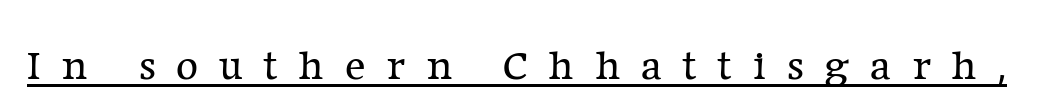
{"serif": "yes", "italic": "no", "bold": "no", "weight": "regular", "width": "normal", "stroke_contrast": "low", "x_height": "medium", "monospaced": "no", "underline": "yes", "letter_spacing": "wide", "letter_spacing_em": 0.48, "glyph_px": 43}
